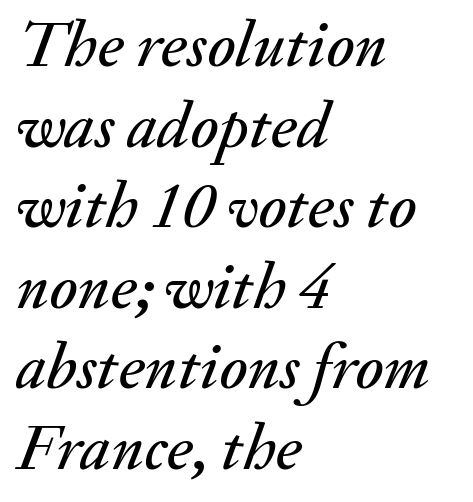
Q: Is the text italic (slanted)? A: Yes, it leans right by about 20 degrees.
Q: Is the text underlined? A: No.
Q: How is the paragraph aligned? A: Left-aligned.
Q: Is the spacing between letters normal or unusually wide? A: Normal.
Q: Width (condensed, normal, or wide)? A: Normal.
Q: Stroke contrast? A: Medium.
Q: x-height? A: Small.
Q: Monospaced? A: No.
